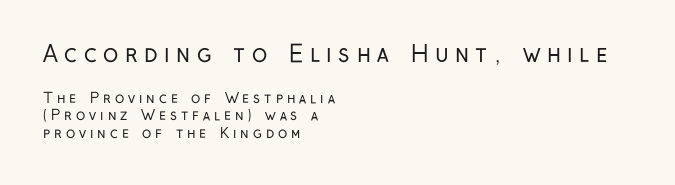
The passage shown is not underscored anywhere. You get the large type first, then a drop to smaller type. All the whitespace from short lines collects on the right. Compared with typical paragraphs, the rows here are spaced about the same. This sample uses expanded letter spacing, leaving extra air between glyphs. This sample uses an upright cut, with every glyph sitting square on the baseline.
